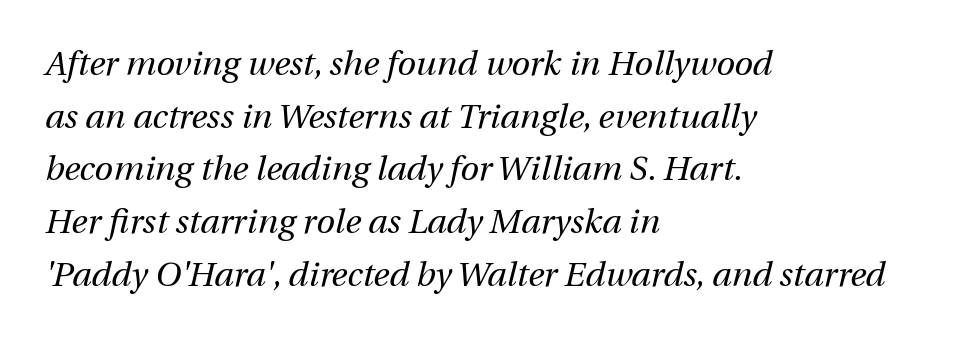
{"italic": "yes", "lean": "right", "slant_degrees": 12, "bold": "no", "weight": "regular", "width": "normal", "stroke_contrast": "medium", "x_height": "medium", "monospaced": "no", "underline": "no", "align": "left", "line_spacing": "normal", "line_spacing_ratio": 1.55, "letter_spacing": "normal", "letter_spacing_em": 0.0, "glyph_px": 34}
